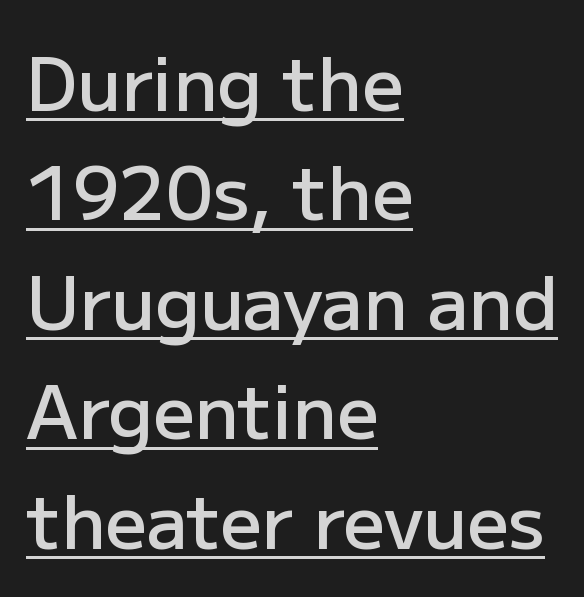
{"serif": "no", "italic": "no", "bold": "semi", "weight": "semibold", "width": "normal", "stroke_contrast": "low", "x_height": "medium", "monospaced": "no", "underline": "yes", "align": "left", "line_spacing": "normal", "line_spacing_ratio": 1.5, "letter_spacing": "normal", "letter_spacing_em": 0.0, "glyph_px": 73}
